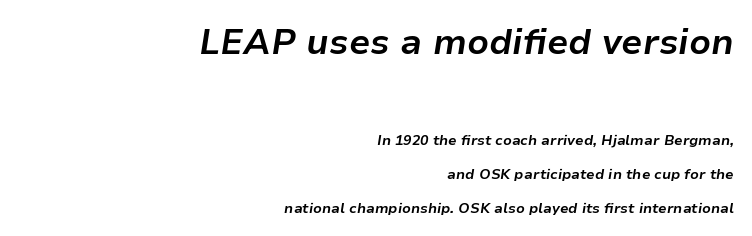
The image shows 35 px bold type, italic (leaning right); set right-aligned, loose line spacing (2.41x), normal letter spacing, not underlined; the first (top) block is 2.5x larger; low stroke contrast and a medium x-height.
